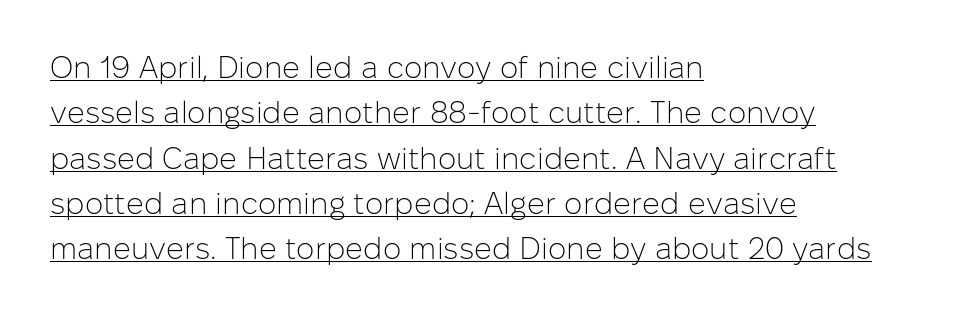
The image shows 31 px light sans-serif type, upright; set left-aligned, normal line spacing (1.46x), normal letter spacing, underlined; low stroke contrast and a medium x-height.
